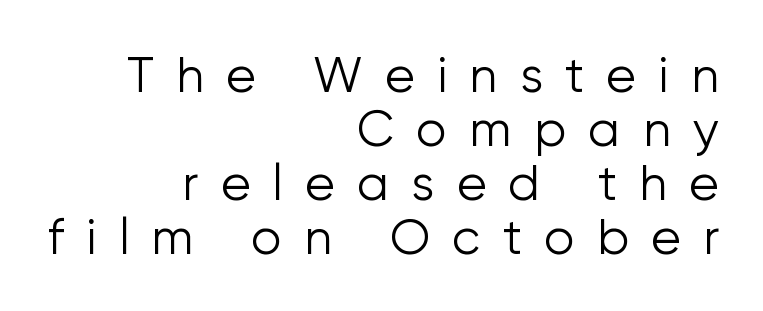
The image shows 49 px light sans-serif type, upright; set right-aligned, tight line spacing (1.1x), unusually wide letter spacing (+0.45 em), not underlined; low stroke contrast and a medium x-height.
